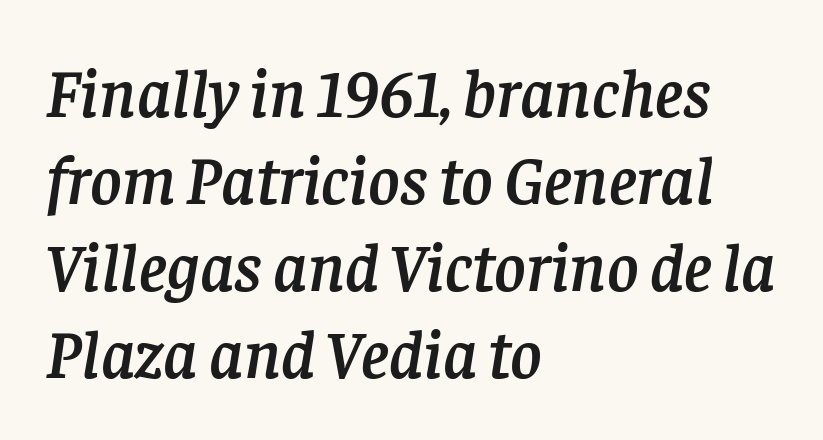
{"serif": "yes", "italic": "yes", "lean": "right", "slant_degrees": 8, "width": "normal", "stroke_contrast": "low", "x_height": "large", "monospaced": "no", "underline": "no", "align": "left", "line_spacing": "normal", "line_spacing_ratio": 1.28, "letter_spacing": "normal", "letter_spacing_em": 0.0, "glyph_px": 68}
